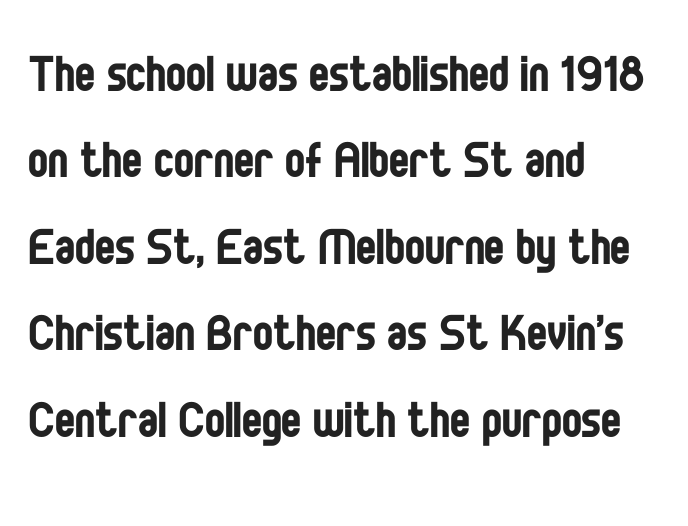
Leftover space on each line is placed entirely after the last word. There is no visible air inserted between adjacent glyphs. The passage shown is typed in a proportional face where columns would drift. Rule under the text: the space is simply empty. A typesetter would label this face a sans. The typography opts for an upright posture over an oblique one.
